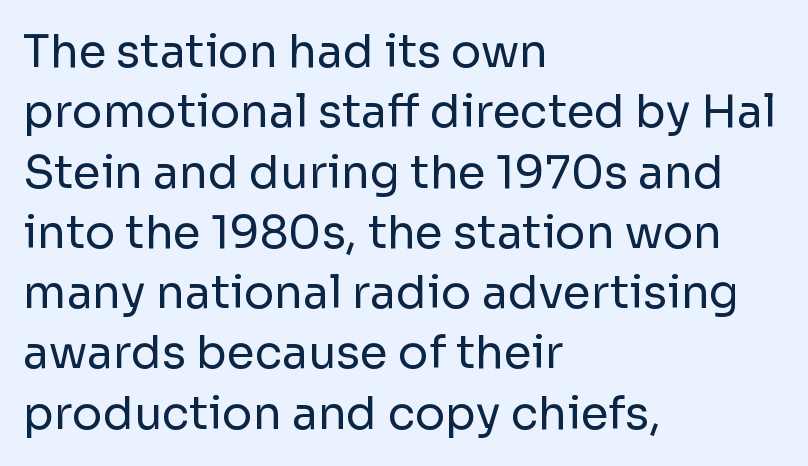
The image shows 45 px regular-weight sans-serif type, upright; set left-aligned, normal line spacing (1.34x), normal letter spacing, not underlined; low stroke contrast and a medium x-height.
